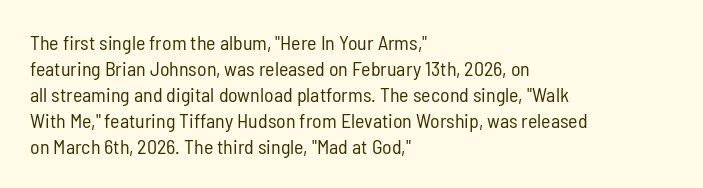
Q: Is the text bold? A: No.
Q: Is the text italic (slanted)? A: No, it is upright.
Q: Is the text underlined? A: No.
Q: How is the paragraph aligned? A: Left-aligned.
Q: Is the spacing between letters normal or unusually wide? A: Normal.
Q: Is the spacing between lines tight, normal or loose? A: Normal.
